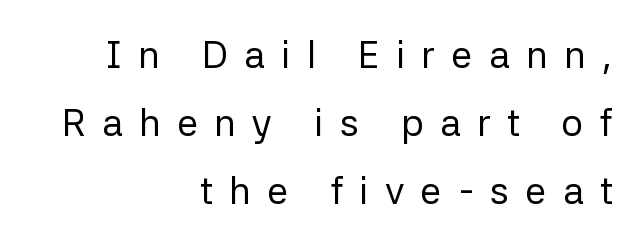
{"serif": "no", "italic": "no", "bold": "no", "weight": "regular", "width": "normal", "stroke_contrast": "low", "x_height": "medium", "monospaced": "no", "underline": "no", "align": "right", "line_spacing_ratio": 1.79, "letter_spacing": "wide", "letter_spacing_em": 0.43, "glyph_px": 38}
